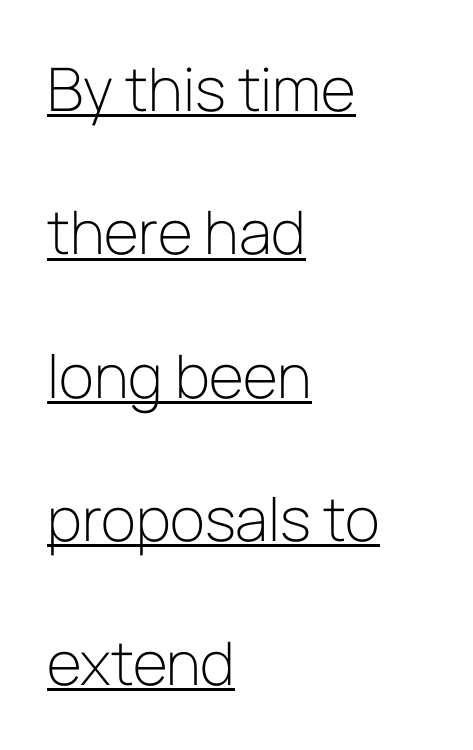
The image shows 60 px light sans-serif type, upright; set left-aligned, loose line spacing (2.39x), normal letter spacing, underlined; low stroke contrast and a medium x-height.
